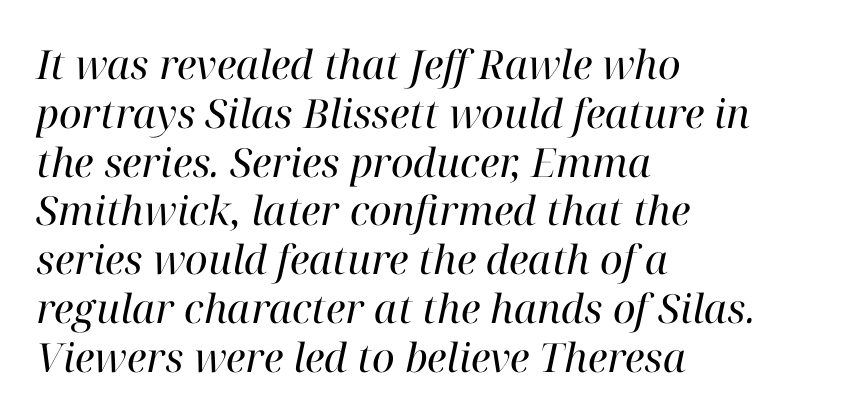
Q: Is the text bold? A: No.
Q: Is the text italic (slanted)? A: Yes, it leans right by about 12 degrees.
Q: Is the typeface a serif or a sans-serif typeface? A: Serif.
Q: Is the text underlined? A: No.
Q: How is the paragraph aligned? A: Left-aligned.
Q: Is the spacing between letters normal or unusually wide? A: Normal.
Q: Width (condensed, normal, or wide)? A: Normal.
Q: Stroke contrast? A: High.
Q: x-height? A: Medium.
Q: Monospaced? A: No.
